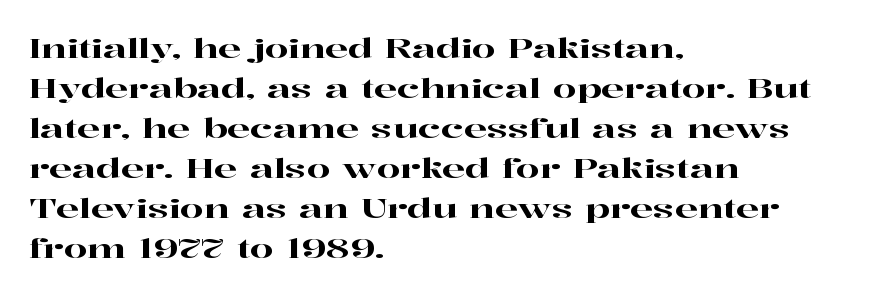
Regular leading. The zone under the glyphs is completely vacant. Italic? Not at all — the glyphs are vertical. A typesetter would call this zero additional tracking. Leftover space on each line is placed entirely after the last word.
